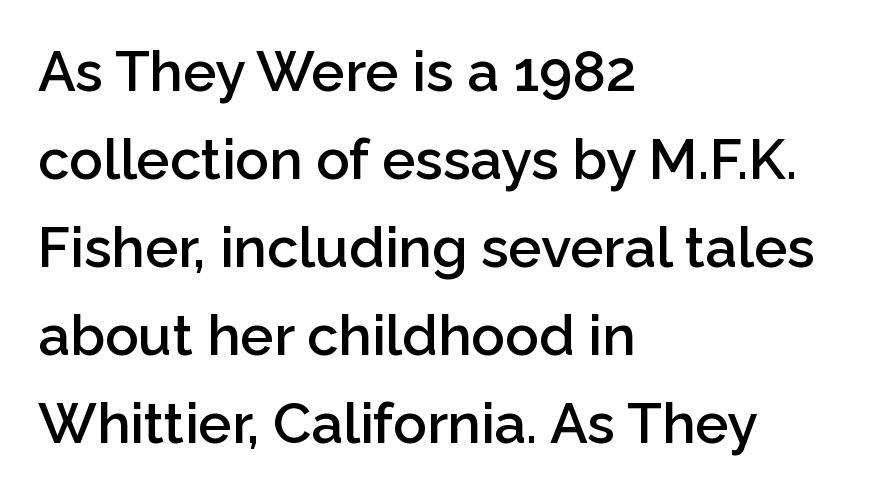
Q: Is the text bold? A: Semi-bold.
Q: Is the text italic (slanted)? A: No, it is upright.
Q: Is the typeface a serif or a sans-serif typeface? A: Sans-serif.
Q: Is the text underlined? A: No.
Q: How is the paragraph aligned? A: Left-aligned.
Q: Is the spacing between letters normal or unusually wide? A: Normal.
Q: Is the spacing between lines tight, normal or loose? A: Normal.
Q: Width (condensed, normal, or wide)? A: Normal.
Q: Stroke contrast? A: Low.
Q: x-height? A: Medium.
Q: Monospaced? A: No.
